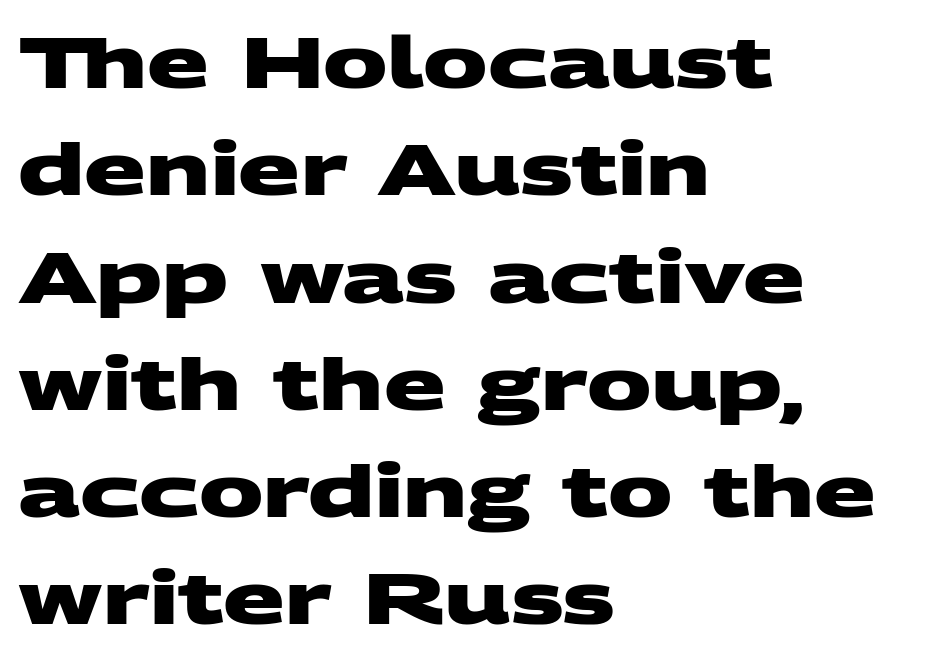
The image shows 72 px heavy, wide sans-serif type; set left-aligned, normal line spacing (1.49x), normal letter spacing, not underlined; medium stroke contrast and a large x-height.
